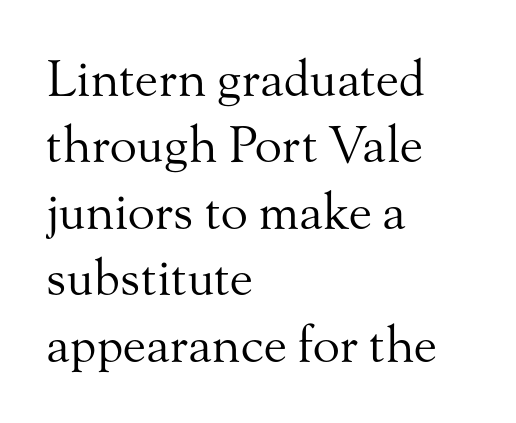
{"serif": "yes", "italic": "no", "bold": "no", "weight": "regular", "width": "normal", "stroke_contrast": "medium", "x_height": "small", "monospaced": "no", "underline": "no", "align": "left", "line_spacing": "normal", "line_spacing_ratio": 1.33, "letter_spacing": "normal", "letter_spacing_em": 0.0, "glyph_px": 50}
